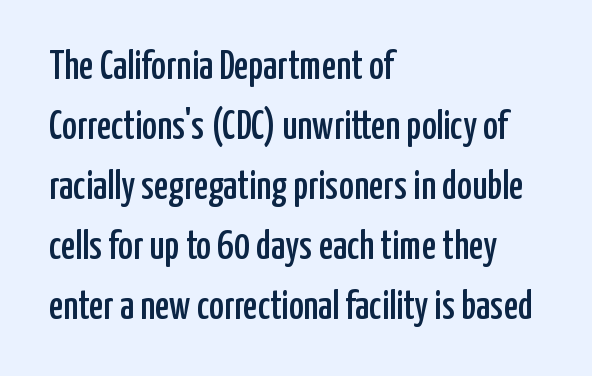
Nothing unusual about the tracking: characters are spaced as the font intends. Does the type have serifs? No, each stem ends abruptly. Horizontal alignment here is leftward, the default for most running prose. This sample uses an upright cut, with every glyph sitting square on the baseline. Anything drawn beneath the words? Only blank space. In terms of leading, this rendering sits right in the middle.
